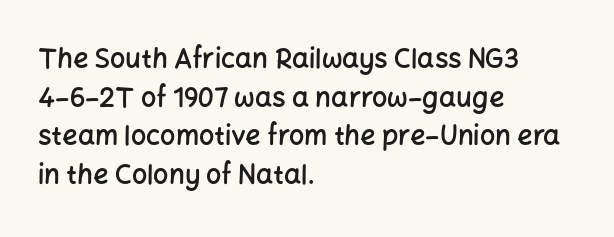
The rendering anchors every line to the left-hand side. The letters stand straight up with perfectly vertical stems. Baseline-to-baseline distance is the conventional proportion of letter height. The glyphs have the mass of a demibold cut, below bold.
